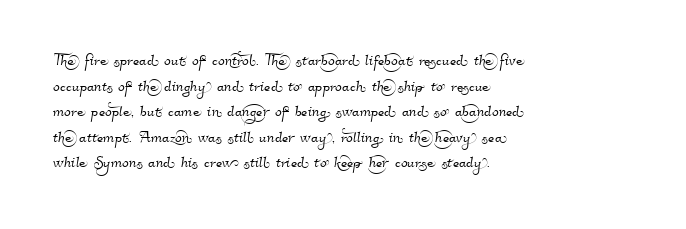
Q: Is the text underlined? A: No.
Q: How is the paragraph aligned? A: Left-aligned.
Q: Is the spacing between letters normal or unusually wide? A: Normal.
Q: Is the spacing between lines tight, normal or loose? A: Normal.
